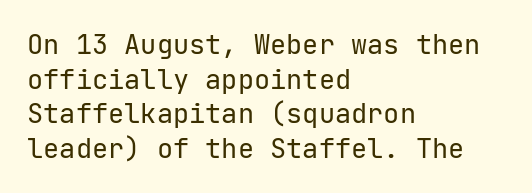
The image shows 27 px text type, upright; set left-aligned, normal line spacing (1.28x), normal letter spacing, not underlined.
